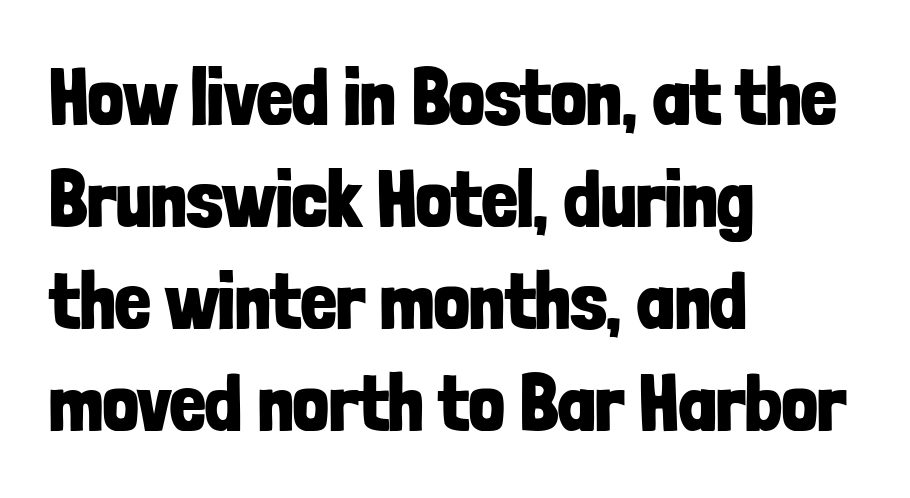
{"serif": "no", "italic": "no", "bold": "yes", "weight": "bold", "width": "condensed", "stroke_contrast": "low", "x_height": "medium", "monospaced": "no", "underline": "no", "align": "left", "line_spacing": "normal", "line_spacing_ratio": 1.29, "letter_spacing": "normal", "letter_spacing_em": 0.0, "glyph_px": 79}
